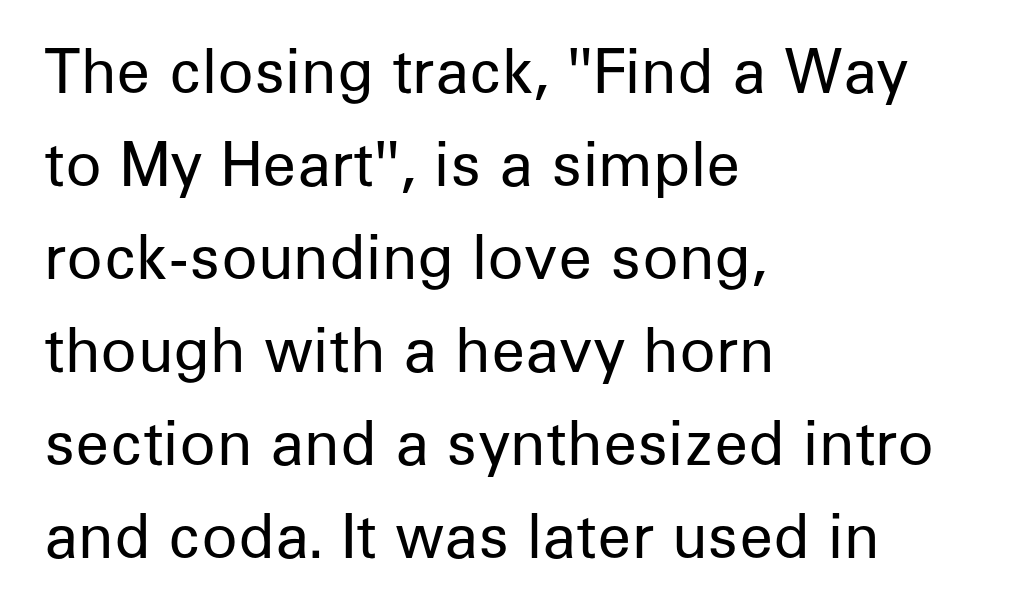
Lines of text with bare space underneath. Compared with typical paragraphs, the rows here are spaced about the same. Here the designer chose a conventional face with non-uniform glyph widths. If you drew a ruler down the left edge, every line would touch it. Vertical stems look standard width or narrower in stroke. The horizontal fit of the characters is conventional and even.
